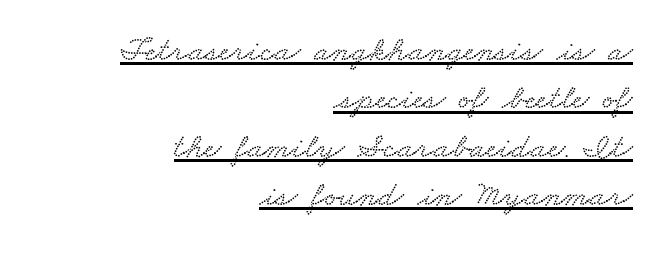
The image shows 35 px wide type; set right-aligned, normal line spacing (1.38x), normal letter spacing, underlined; low stroke contrast and a small x-height.
